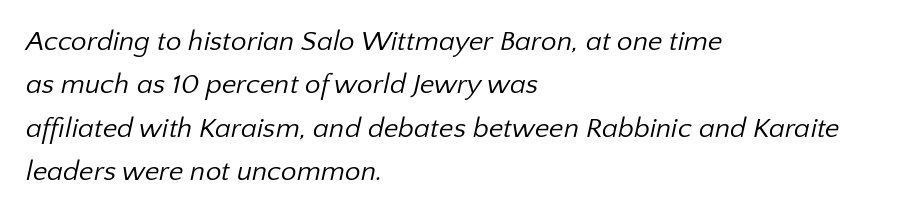
{"serif": "no", "bold": "no", "weight": "regular", "width": "normal", "stroke_contrast": "low", "x_height": "medium", "monospaced": "no", "underline": "no", "align": "left", "line_spacing": "normal", "line_spacing_ratio": 1.55, "letter_spacing": "normal", "letter_spacing_em": 0.0, "glyph_px": 28}
